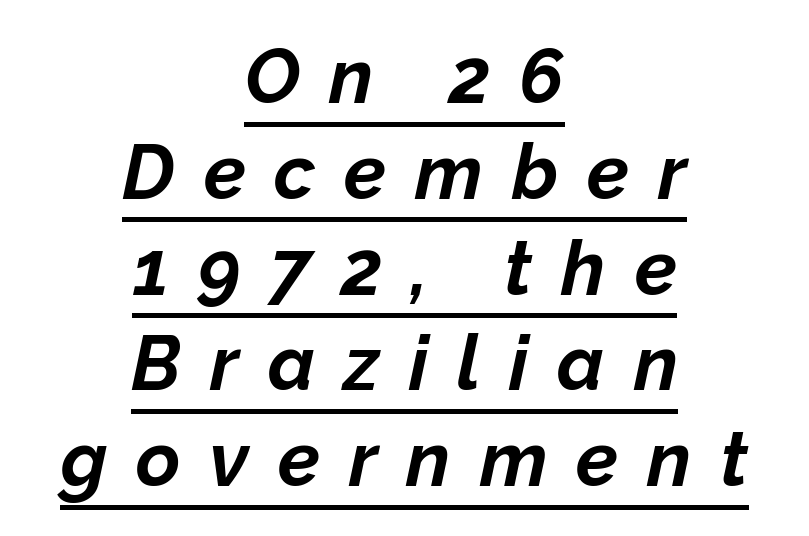
Q: Is the text bold? A: Yes.
Q: Is the text italic (slanted)? A: Yes, it leans right by about 12 degrees.
Q: Is the text underlined? A: Yes.
Q: How is the paragraph aligned? A: Centered.
Q: Is the spacing between letters normal or unusually wide? A: Unusually wide.
Q: Is the spacing between lines tight, normal or loose? A: Normal.
Q: Width (condensed, normal, or wide)? A: Normal.
Q: Stroke contrast? A: Low.
Q: x-height? A: Medium.
Q: Monospaced? A: No.
